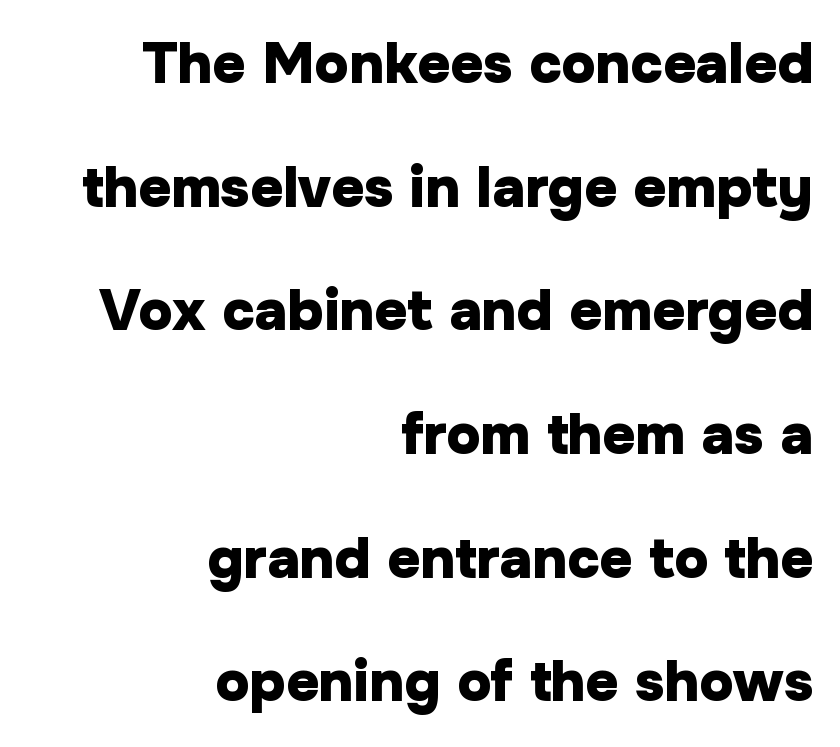
A flush-right, rag-left setting is used for this passage. The strokes are fattened all the way to bold. Characters remain perfectly vertical along every line. Observe the absence of serifs on each vertical stroke in this sample. Just letters on the line, the space beneath them empty.
